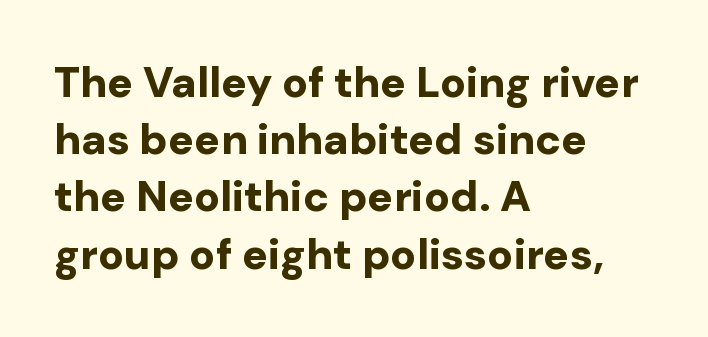
{"serif": "no", "italic": "no", "bold": "yes", "weight": "bold", "width": "normal", "stroke_contrast": "low", "x_height": "medium", "monospaced": "no", "underline": "no", "align": "left", "line_spacing": "normal", "line_spacing_ratio": 1.33, "letter_spacing": "normal", "letter_spacing_em": 0.0, "glyph_px": 43}
